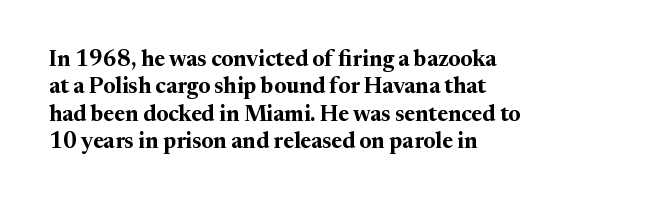
{"italic": "no", "bold": "yes", "underline": "no", "align": "left", "line_spacing_ratio": 1.24, "letter_spacing": "normal", "letter_spacing_em": 0.0, "glyph_px": 22}
